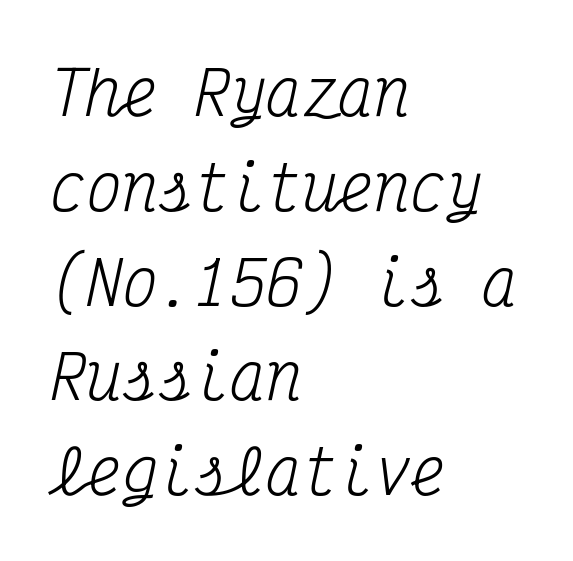
{"serif": "yes", "italic": "yes", "lean": "right", "slant_degrees": 12, "bold": "no", "weight": "regular", "width": "condensed", "stroke_contrast": "medium", "x_height": "medium", "monospaced": "yes", "underline": "no", "align": "left", "line_spacing": "normal", "line_spacing_ratio": 1.58, "letter_spacing": "normal", "letter_spacing_em": 0.0, "glyph_px": 60}
